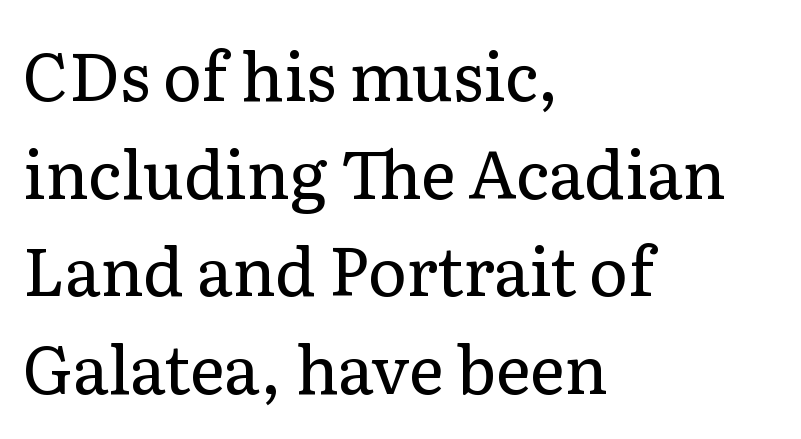
Q: Is the text bold? A: No.
Q: Is the text italic (slanted)? A: No, it is upright.
Q: Is the typeface a serif or a sans-serif typeface? A: Serif.
Q: Is the text underlined? A: No.
Q: How is the paragraph aligned? A: Left-aligned.
Q: Is the spacing between letters normal or unusually wide? A: Normal.
Q: Is the spacing between lines tight, normal or loose? A: Normal.
Q: Width (condensed, normal, or wide)? A: Normal.
Q: Stroke contrast? A: Low.
Q: x-height? A: Medium.
Q: Monospaced? A: No.
